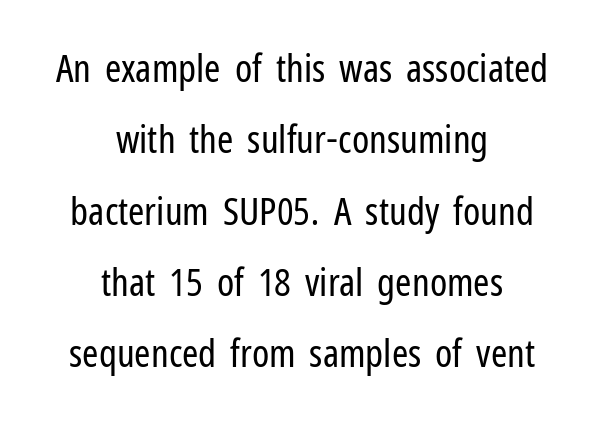
The image shows 39 px regular-weight, condensed sans-serif type, upright; set centered, line spacing 1.83x, normal letter spacing, not underlined; low stroke contrast and a medium x-height.
